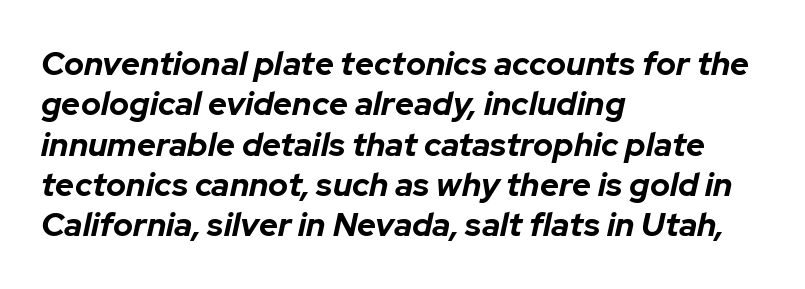
The image shows 33 px bold type, italic (leaning right); set left-aligned, line spacing 1.22x, normal letter spacing, not underlined; low stroke contrast and a medium x-height.
